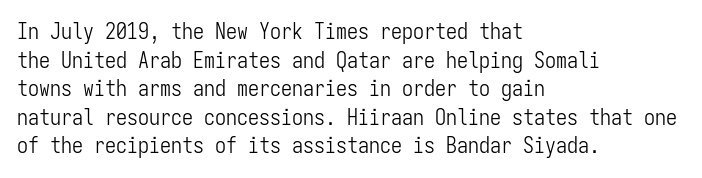
Check the space under the baseline: it is left empty. Characters follow at the spacing the type designer built in. These glyphs show unthickened strokes, regular width or finer. This is the regular roman posture of the typeface. A typesetter would call this leading conventional body-copy spacing. The compositor pushed each line to the left boundary.
